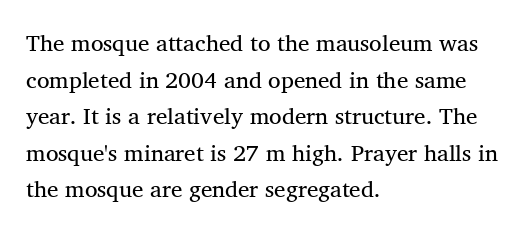
The image shows 23 px text type, upright; set left-aligned, normal line spacing (1.59x), normal letter spacing, not underlined.
